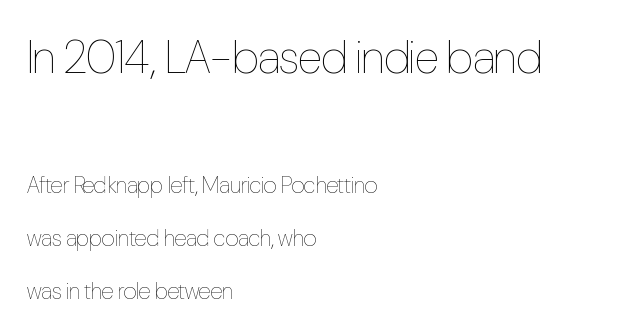
{"italic": "no", "bold": "no", "weight": "thin", "width": "condensed", "stroke_contrast": "low", "x_height": "medium", "monospaced": "no", "underline": "no", "align": "left", "line_spacing": "loose", "line_spacing_ratio": 2.31, "letter_spacing": "normal", "letter_spacing_em": 0.0, "larger_block": "first", "size_ratio": 2.0, "glyph_px": 46}
